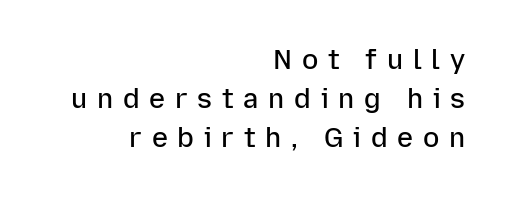
Designer's note — italics off, roman on. How heavy is the stroke? Medium-heavy — a semibold, shy of bold. Vertical spacing — default. Words float on clear page, feet unadorned. The line texture is sparse and dotted thanks to wide tracking. Short and long lines alike share a common ending point at right.
